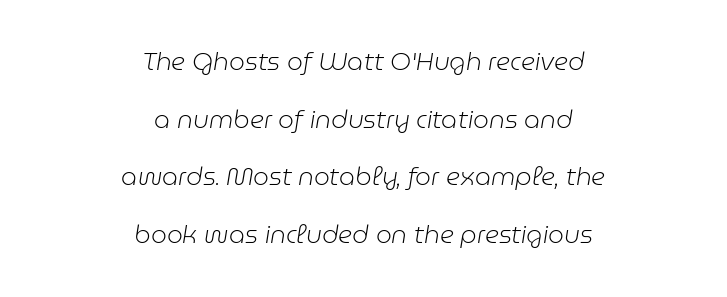
Compared with typical paragraphs, the rows here are farther apart. In terms of letterspacing, this is plain default setting. The setting favours the middle, as headings and verse often do. Does the lettering tilt? It does — this is italic.
